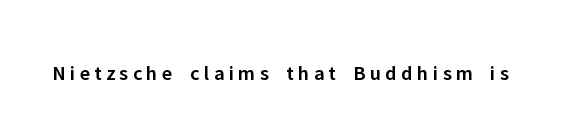
{"italic": "no", "bold": "semi", "underline": "no", "letter_spacing": "wide", "letter_spacing_em": 0.21, "glyph_px": 21}
